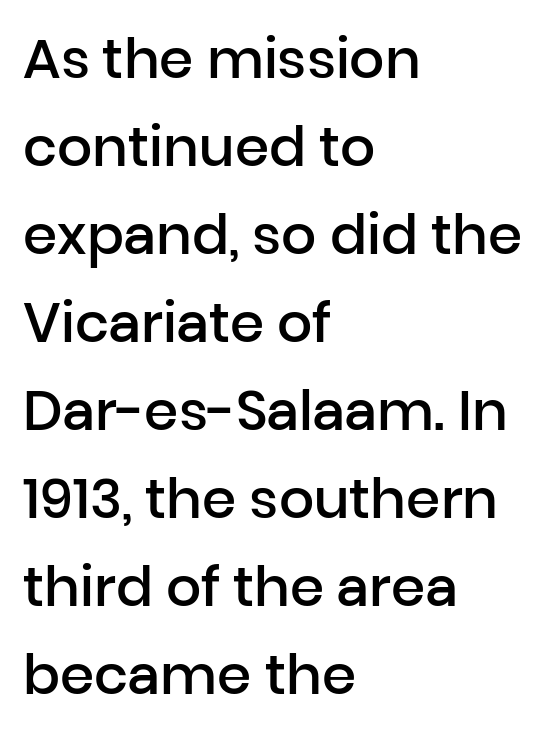
The image shows 55 px semibold sans-serif type, upright; set left-aligned, normal line spacing (1.6x), normal letter spacing, not underlined; low stroke contrast and a medium x-height.
